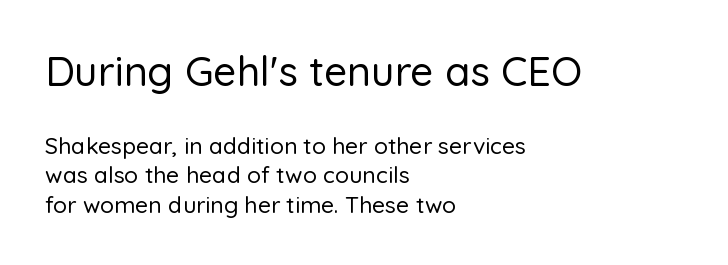
Q: Is the text italic (slanted)? A: No, it is upright.
Q: Is the typeface a serif or a sans-serif typeface? A: Sans-serif.
Q: Is the text underlined? A: No.
Q: How is the paragraph aligned? A: Left-aligned.
Q: Is the spacing between letters normal or unusually wide? A: Normal.
Q: Is the spacing between lines tight, normal or loose? A: Normal.
Q: Which block of text is set in a larger size, the first (top) or the second (bottom)? A: The first (top) one.
Q: Width (condensed, normal, or wide)? A: Normal.
Q: Stroke contrast? A: Low.
Q: x-height? A: Medium.
Q: Monospaced? A: No.
